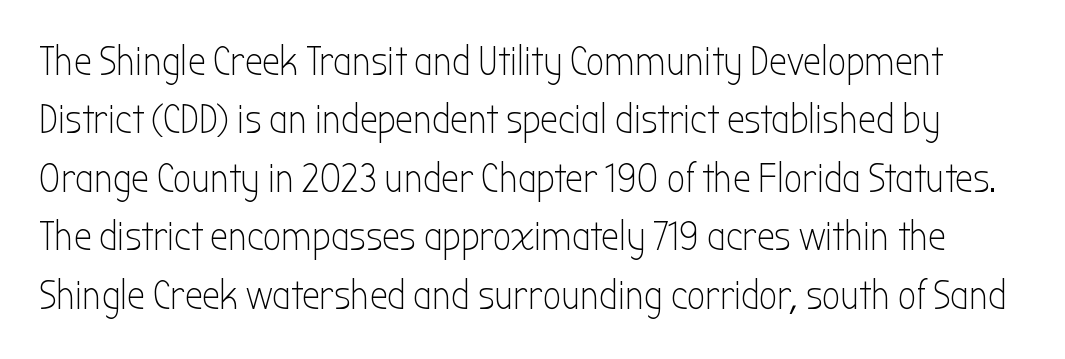
Q: Is the text bold? A: No.
Q: Is the text italic (slanted)? A: No, it is upright.
Q: Is the typeface a serif or a sans-serif typeface? A: Sans-serif.
Q: Is the text underlined? A: No.
Q: Is the spacing between letters normal or unusually wide? A: Normal.
Q: Is the spacing between lines tight, normal or loose? A: Normal.
Q: Width (condensed, normal, or wide)? A: Condensed.
Q: Stroke contrast? A: Low.
Q: x-height? A: Medium.
Q: Monospaced? A: No.
